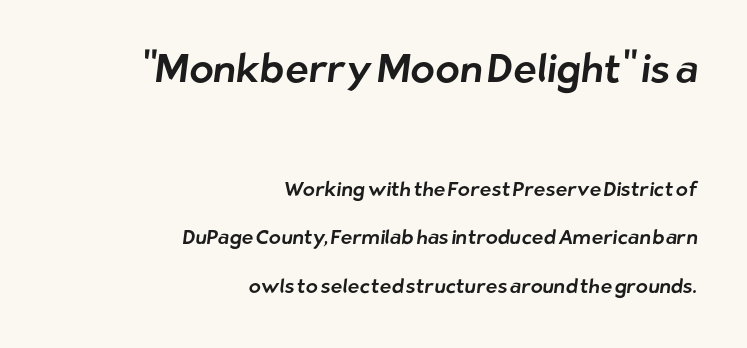
The image shows 40 px sans-serif type; set right-aligned, loose line spacing (2.44x), normal letter spacing, not underlined; the first (top) block is 2.0x larger; low stroke contrast and a medium x-height.
